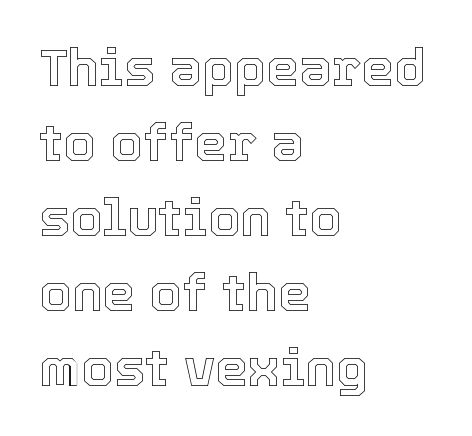
Q: Is the text italic (slanted)? A: No, it is upright.
Q: Is the text underlined? A: No.
Q: How is the paragraph aligned? A: Left-aligned.
Q: Is the spacing between letters normal or unusually wide? A: Normal.
Q: Is the spacing between lines tight, normal or loose? A: Normal.
Q: Width (condensed, normal, or wide)? A: Normal.
Q: x-height? A: Medium.
Q: Monospaced? A: No.
